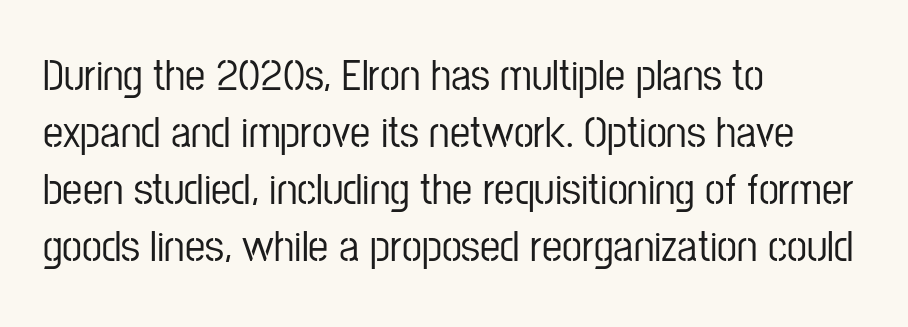
Q: Is the text italic (slanted)? A: No, it is upright.
Q: Is the typeface a serif or a sans-serif typeface? A: Sans-serif.
Q: Is the text underlined? A: No.
Q: How is the paragraph aligned? A: Left-aligned.
Q: Is the spacing between letters normal or unusually wide? A: Normal.
Q: Is the spacing between lines tight, normal or loose? A: Normal.
Q: Width (condensed, normal, or wide)? A: Condensed.
Q: Stroke contrast? A: Low.
Q: x-height? A: Medium.
Q: Monospaced? A: No.
